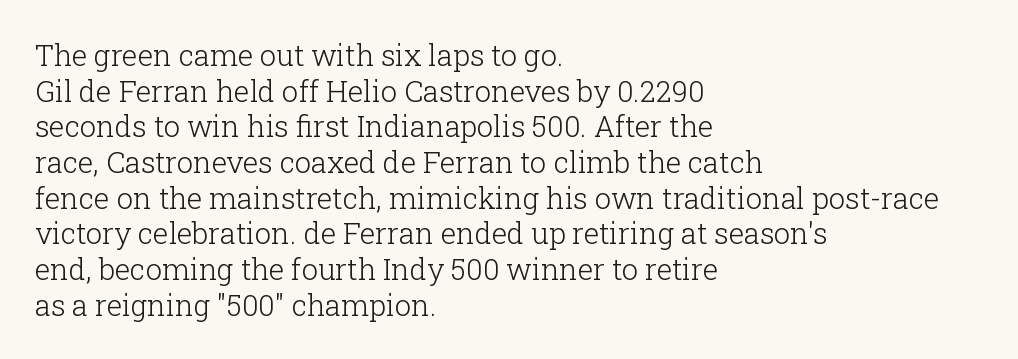
The letters carry serifs — small finishing strokes at the ends of their stems. In CSS terms this would be text-align: left. Notice how the stems are strictly vertical — no italics here. The face used here is proportionally spaced, like ordinary book or web type.
